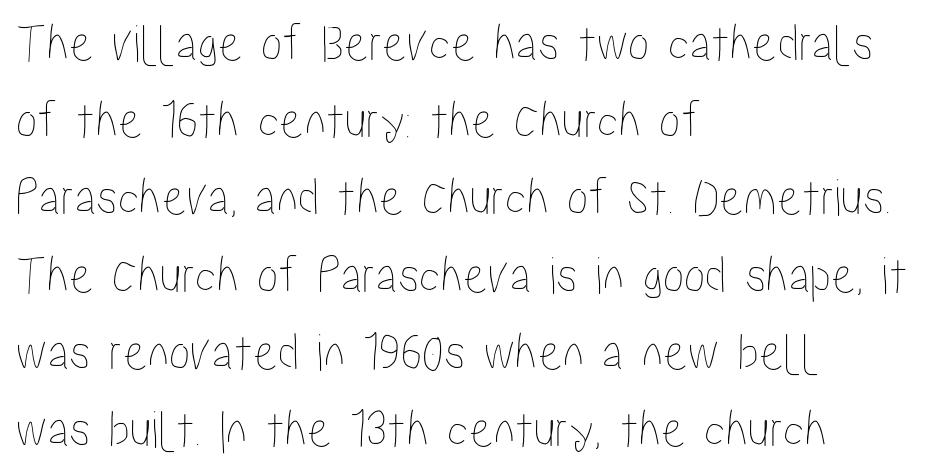
{"italic": "no", "width": "condensed", "stroke_contrast": "low", "x_height": "medium", "monospaced": "no", "underline": "no", "align": "left", "line_spacing": "normal", "line_spacing_ratio": 1.43, "letter_spacing": "normal", "letter_spacing_em": 0.0, "glyph_px": 54}
